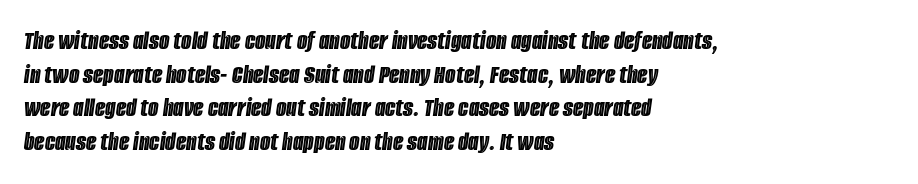
Underline: absent. How would I describe the line gaps? Plain and ordinary. Does extra space separate the letters? No, they use regular spacing. This is oblique type, the kind used for emphasis or titles. If you drew a ruler down the left edge, every line would touch it.
